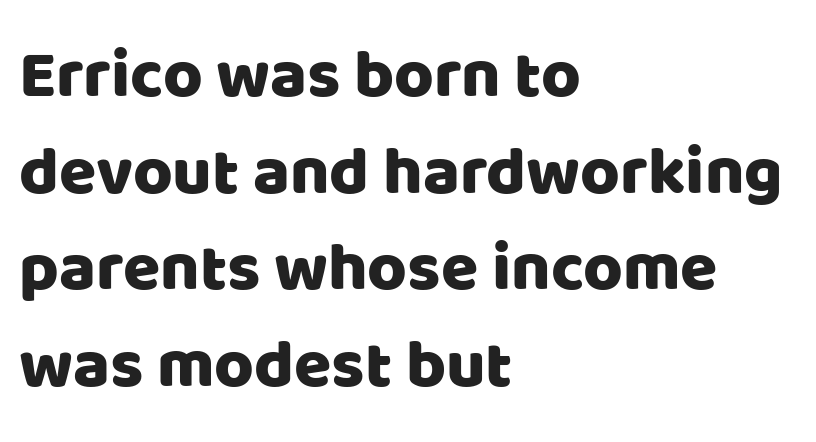
Q: Is the text italic (slanted)? A: No, it is upright.
Q: Is the typeface a serif or a sans-serif typeface? A: Sans-serif.
Q: Is the text underlined? A: No.
Q: How is the paragraph aligned? A: Left-aligned.
Q: Is the spacing between letters normal or unusually wide? A: Normal.
Q: Is the spacing between lines tight, normal or loose? A: Normal.
Q: Width (condensed, normal, or wide)? A: Normal.
Q: Stroke contrast? A: Low.
Q: x-height? A: Large.
Q: Monospaced? A: No.
